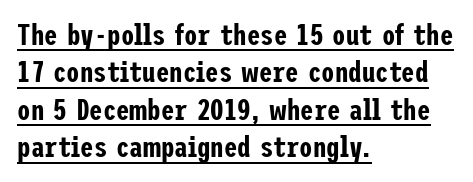
The image shows 30 px condensed sans-serif type, upright; set left-aligned, normal line spacing (1.25x), normal letter spacing, underlined; low stroke contrast and a medium x-height.
